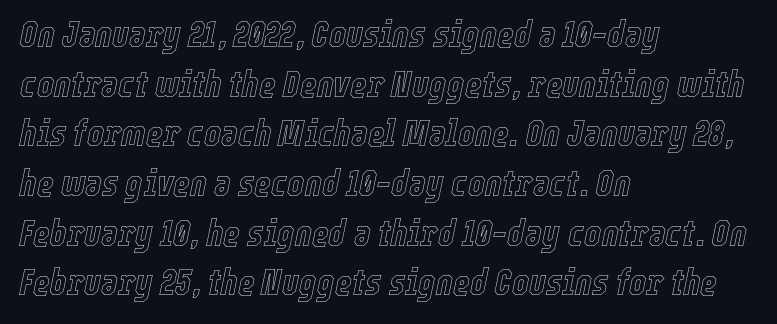
Alignment: flush left. The lines sit at an ordinary, default distance from one another. The strip under each line holds only bare page. The letters sit at their default tracking, neither squeezed nor spread. Emphasis-style slanted type is in use.
